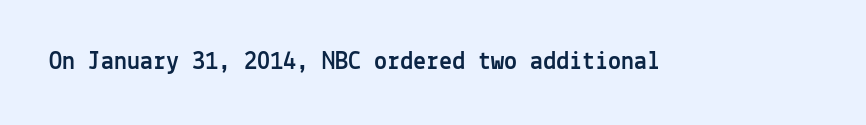
Is there any slant? The stems are plumb. Descenders are the only things crossing below the line. The line texture is even and compact thanks to regular tracking.
